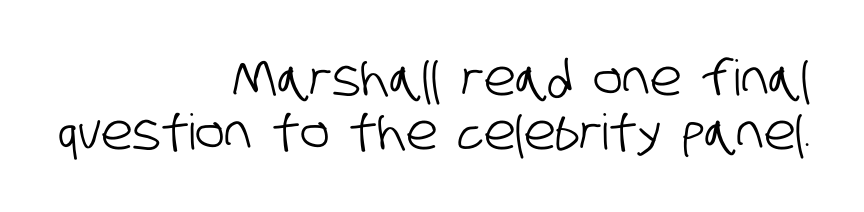
Q: Is the typeface a serif or a sans-serif typeface? A: Sans-serif.
Q: Is the text underlined? A: No.
Q: How is the paragraph aligned? A: Right-aligned.
Q: Is the spacing between letters normal or unusually wide? A: Normal.
Q: Is the spacing between lines tight, normal or loose? A: Tight.
Q: Width (condensed, normal, or wide)? A: Condensed.
Q: Stroke contrast? A: Low.
Q: x-height? A: Large.
Q: Monospaced? A: No.
